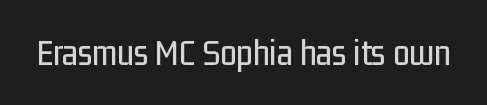
{"serif": "no", "italic": "no", "width": "condensed", "stroke_contrast": "low", "x_height": "medium", "monospaced": "no", "underline": "no", "letter_spacing": "normal", "letter_spacing_em": 0.0, "glyph_px": 37}
